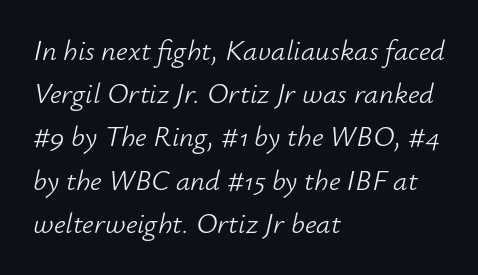
{"italic": "yes", "lean": "right", "slant_degrees": 12, "bold": "no", "weight": "light", "width": "normal", "stroke_contrast": "low", "x_height": "small", "monospaced": "no", "underline": "no", "align": "left", "line_spacing": "normal", "line_spacing_ratio": 1.49, "letter_spacing": "normal", "letter_spacing_em": 0.0, "glyph_px": 29}
